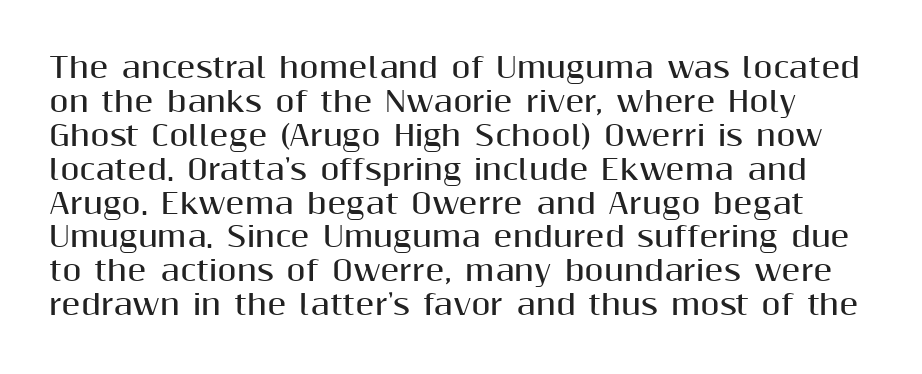
{"serif": "no", "italic": "no", "bold": "yes", "weight": "bold", "width": "normal", "stroke_contrast": "medium", "x_height": "medium", "monospaced": "no", "underline": "no", "line_spacing_ratio": 1.21, "letter_spacing": "normal", "letter_spacing_em": 0.0, "glyph_px": 28}
